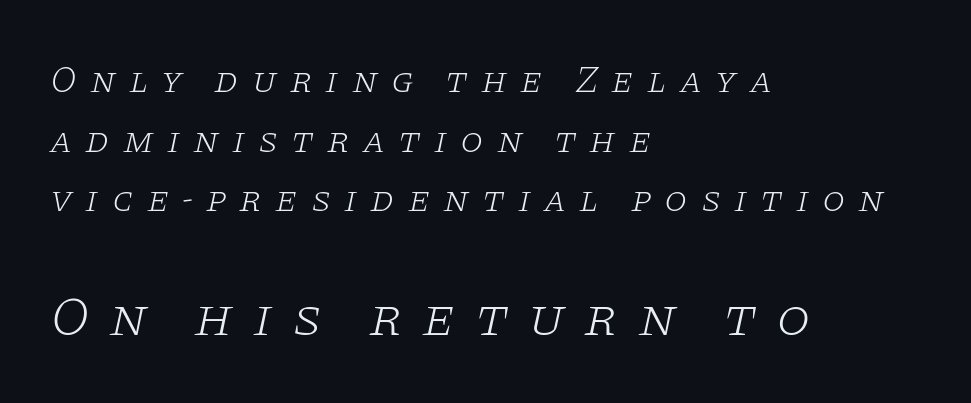
{"serif": "yes", "italic": "yes", "lean": "right", "slant_degrees": 11, "bold": "no", "weight": "light", "width": "wide", "stroke_contrast": "low", "x_height": "large", "monospaced": "no", "underline": "no", "align": "left", "line_spacing": "normal", "line_spacing_ratio": 1.61, "letter_spacing": "wide", "letter_spacing_em": 0.35, "larger_block": "second", "size_ratio": 1.49, "glyph_px": 55}
